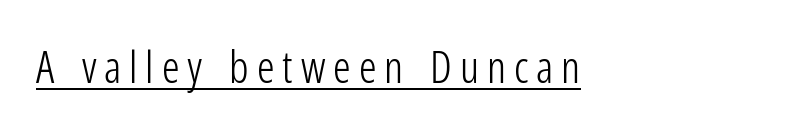
Q: Is the text bold? A: No.
Q: Is the text italic (slanted)? A: No, it is upright.
Q: Is the typeface a serif or a sans-serif typeface? A: Sans-serif.
Q: Is the text underlined? A: Yes.
Q: How is the paragraph aligned? A: Left-aligned.
Q: Width (condensed, normal, or wide)? A: Condensed.
Q: Stroke contrast? A: Low.
Q: x-height? A: Medium.
Q: Monospaced? A: No.
